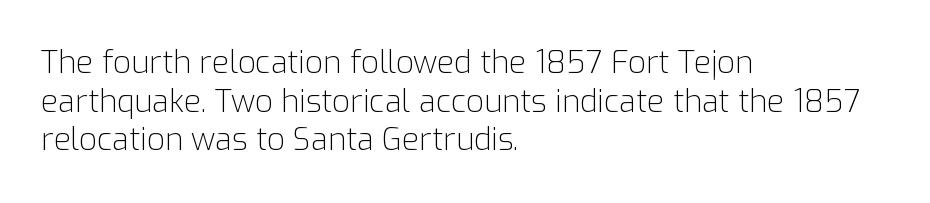
The image shows 31 px light sans-serif type, upright; set left-aligned, normal line spacing (1.25x), normal letter spacing, not underlined; low stroke contrast and a medium x-height.
